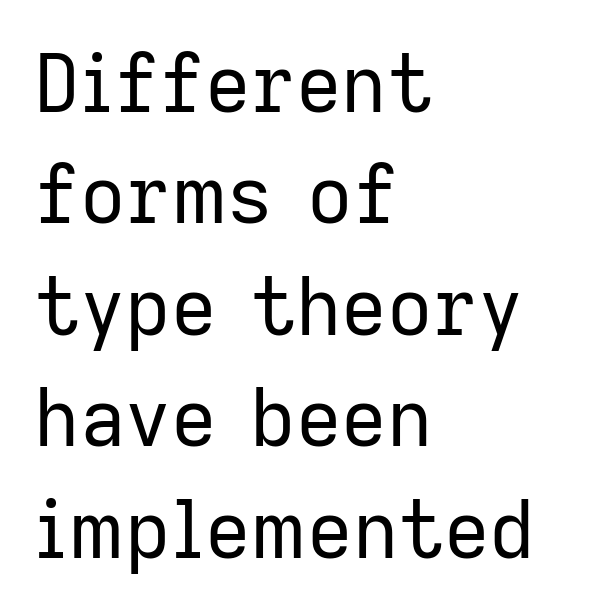
Q: Is the text bold? A: No.
Q: Is the text italic (slanted)? A: No, it is upright.
Q: Is the typeface a serif or a sans-serif typeface? A: Sans-serif.
Q: Is the text underlined? A: No.
Q: How is the paragraph aligned? A: Left-aligned.
Q: Is the spacing between letters normal or unusually wide? A: Normal.
Q: Is the spacing between lines tight, normal or loose? A: Normal.
Q: Width (condensed, normal, or wide)? A: Normal.
Q: Stroke contrast? A: Low.
Q: x-height? A: Medium.
Q: Monospaced? A: No.
